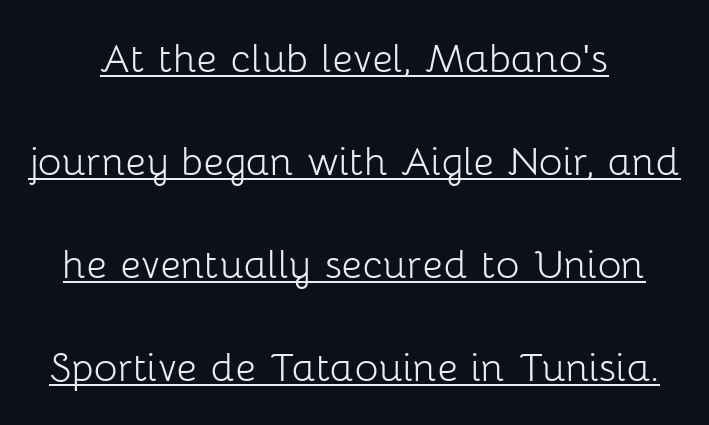
{"serif": "no", "italic": "no", "bold": "no", "weight": "light", "width": "normal", "stroke_contrast": "low", "x_height": "medium", "monospaced": "no", "underline": "yes", "line_spacing": "loose", "line_spacing_ratio": 2.06, "letter_spacing": "normal", "letter_spacing_em": 0.0, "glyph_px": 50}
